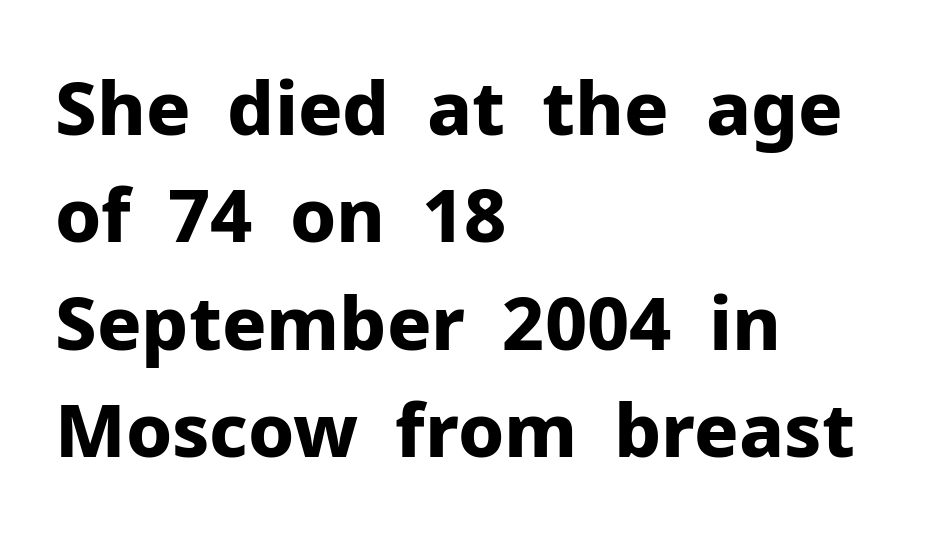
Q: Is the text bold? A: Yes.
Q: Is the text italic (slanted)? A: No, it is upright.
Q: Is the typeface a serif or a sans-serif typeface? A: Sans-serif.
Q: Is the text underlined? A: No.
Q: How is the paragraph aligned? A: Left-aligned.
Q: Is the spacing between letters normal or unusually wide? A: Normal.
Q: Is the spacing between lines tight, normal or loose? A: Normal.
Q: Width (condensed, normal, or wide)? A: Normal.
Q: Stroke contrast? A: Low.
Q: x-height? A: Medium.
Q: Monospaced? A: No.
